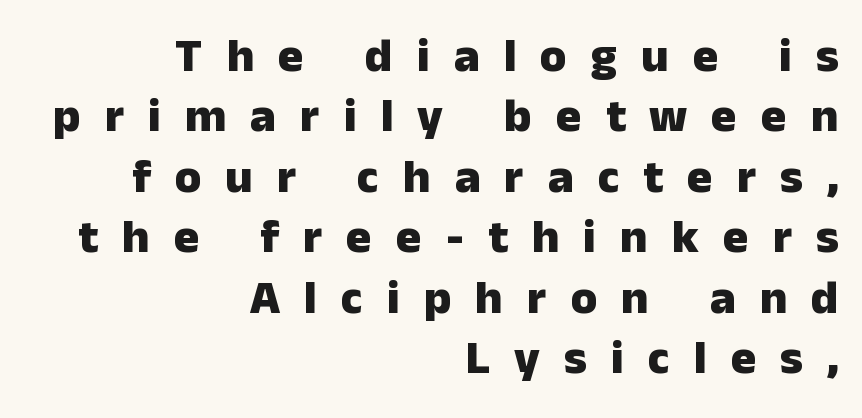
Anything drawn beneath the words? Only blank space. Vertical strokes here are truly vertical. The rendering uses natural spacing where letterforms have individual widths. To sum up the face: it is a sans, with no serifs. The typesetting leans heavy: a genuine bold. The line texture is sparse and dotted thanks to wide tracking.
